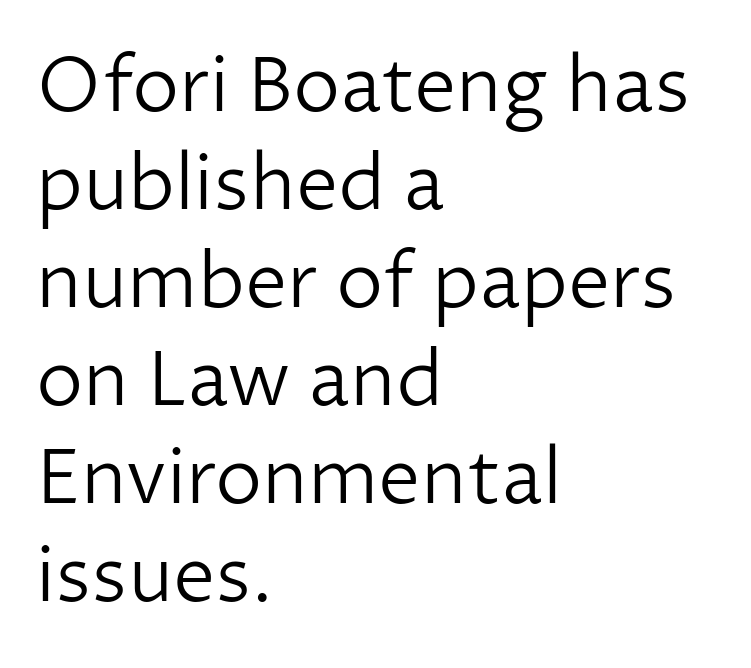
{"serif": "no", "italic": "no", "bold": "no", "weight": "light", "width": "normal", "stroke_contrast": "low", "x_height": "medium", "monospaced": "no", "underline": "no", "align": "left", "line_spacing": "normal", "line_spacing_ratio": 1.29, "letter_spacing": "normal", "letter_spacing_em": 0.0, "glyph_px": 76}
